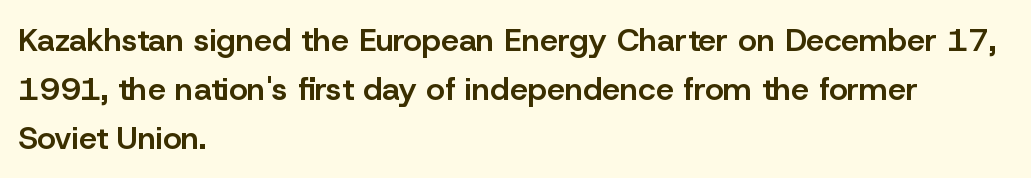
{"serif": "no", "italic": "no", "bold": "semi", "weight": "semibold", "width": "normal", "stroke_contrast": "low", "x_height": "medium", "monospaced": "no", "underline": "no", "align": "left", "line_spacing": "normal", "line_spacing_ratio": 1.53, "letter_spacing": "normal", "letter_spacing_em": 0.0, "glyph_px": 32}
